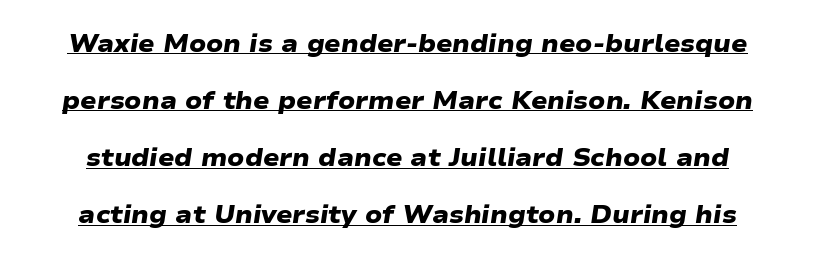
Q: Is the text bold? A: Yes.
Q: Is the text underlined? A: Yes.
Q: Is the spacing between letters normal or unusually wide? A: Normal.
Q: Is the spacing between lines tight, normal or loose? A: Loose.
